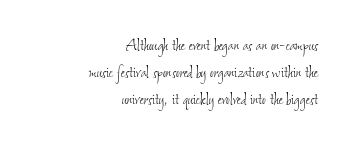
Q: Is the text bold? A: No.
Q: Is the text underlined? A: No.
Q: How is the paragraph aligned? A: Right-aligned.
Q: Is the spacing between letters normal or unusually wide? A: Normal.
Q: Is the spacing between lines tight, normal or loose? A: Normal.
